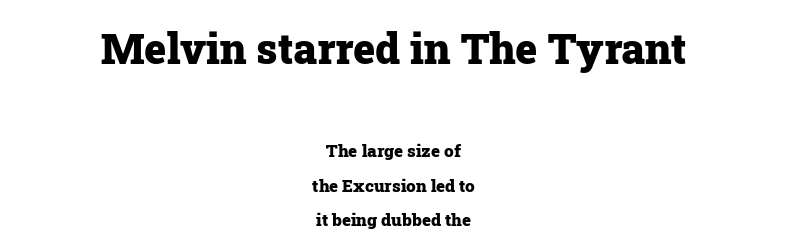
Q: Is the text bold? A: Yes.
Q: Is the text italic (slanted)? A: No, it is upright.
Q: Is the typeface a serif or a sans-serif typeface? A: Serif.
Q: Is the text underlined? A: No.
Q: How is the paragraph aligned? A: Centered.
Q: Is the spacing between letters normal or unusually wide? A: Normal.
Q: Is the spacing between lines tight, normal or loose? A: Loose.
Q: Which block of text is set in a larger size, the first (top) or the second (bottom)? A: The first (top) one.
Q: Width (condensed, normal, or wide)? A: Normal.
Q: Stroke contrast? A: Low.
Q: x-height? A: Medium.
Q: Monospaced? A: No.
